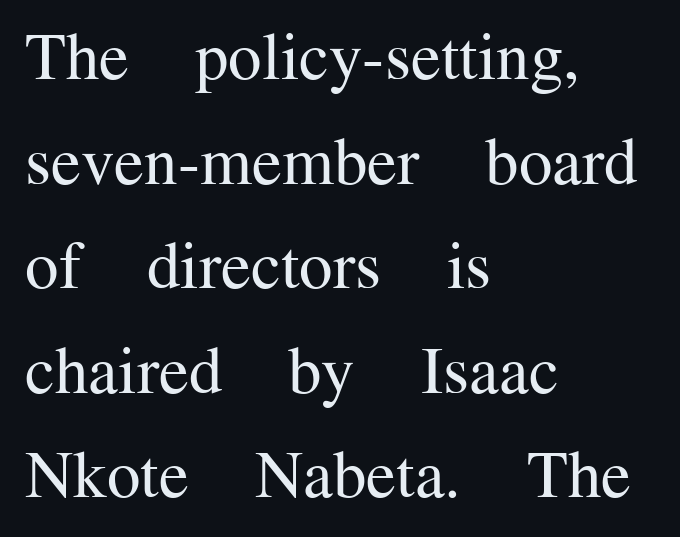
Q: Is the text bold? A: No.
Q: Is the text italic (slanted)? A: No, it is upright.
Q: Is the typeface a serif or a sans-serif typeface? A: Serif.
Q: Is the text underlined? A: No.
Q: How is the paragraph aligned? A: Left-aligned.
Q: Is the spacing between letters normal or unusually wide? A: Normal.
Q: Is the spacing between lines tight, normal or loose? A: Normal.
Q: Width (condensed, normal, or wide)? A: Normal.
Q: Stroke contrast? A: Medium.
Q: x-height? A: Medium.
Q: Monospaced? A: No.
